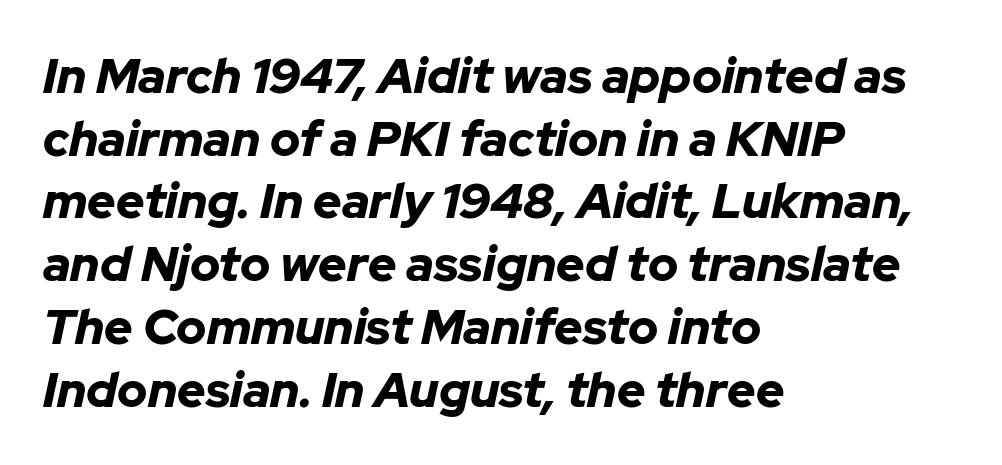
{"italic": "yes", "lean": "right", "slant_degrees": 12, "bold": "yes", "weight": "bold", "width": "normal", "stroke_contrast": "low", "x_height": "medium", "monospaced": "no", "underline": "no", "align": "left", "line_spacing": "normal", "line_spacing_ratio": 1.28, "letter_spacing": "normal", "letter_spacing_em": 0.0, "glyph_px": 49}
